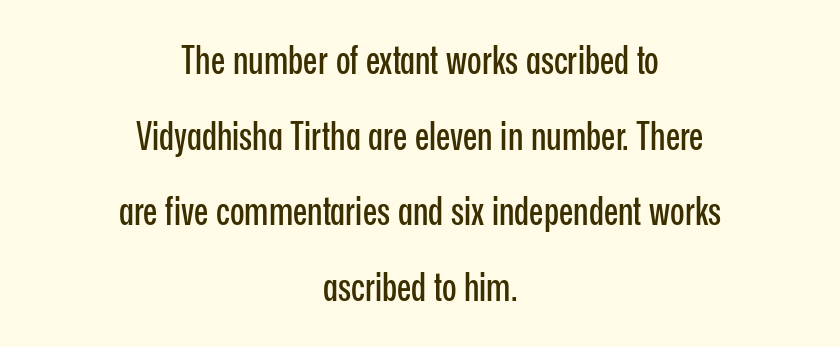
The image shows 38 px condensed sans-serif type, upright; set centered, loose line spacing (1.99x), normal letter spacing, not underlined; low stroke contrast and a medium x-height.
